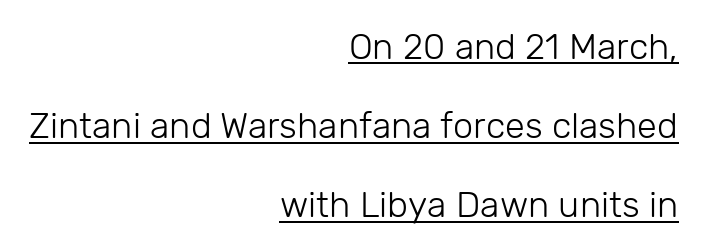
Underlining? Definitely there. In terms of letterspacing, this is plain default setting. All the whitespace from short lines collects on the left. The face used here is a sans, in the tradition of grotesques and geometrics.
